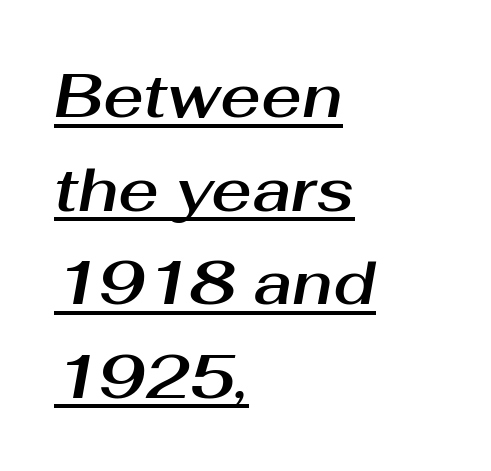
Q: Is the text italic (slanted)? A: Yes, it leans right by about 10 degrees.
Q: Is the text underlined? A: Yes.
Q: How is the paragraph aligned? A: Left-aligned.
Q: Is the spacing between letters normal or unusually wide? A: Normal.
Q: Is the spacing between lines tight, normal or loose? A: Normal.
Q: Width (condensed, normal, or wide)? A: Normal.
Q: Stroke contrast? A: Medium.
Q: x-height? A: Medium.
Q: Monospaced? A: No.
